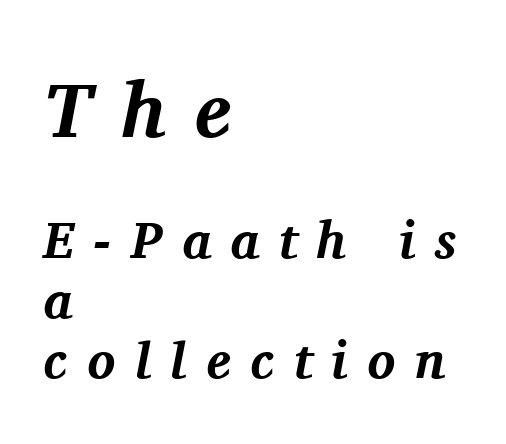
The image shows 78 px bold serif type, italic (leaning right); set left-aligned, tight line spacing (1.15x), unusually wide letter spacing (+0.37 em), not underlined; the first (top) block is 1.5x larger; medium stroke contrast and a medium x-height.
